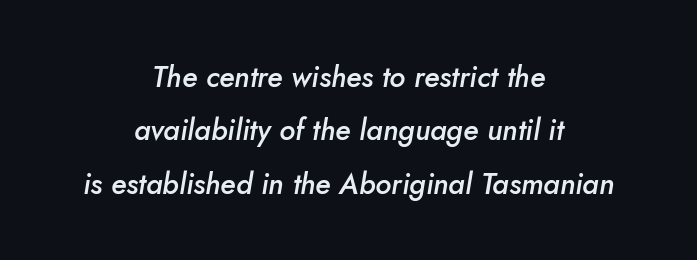
{"italic": "yes", "lean": "right", "slant_degrees": 5, "bold": "semi", "weight": "semibold", "width": "normal", "stroke_contrast": "low", "x_height": "small", "monospaced": "no", "underline": "no", "align": "center", "line_spacing_ratio": 1.84, "letter_spacing": "normal", "letter_spacing_em": 0.0, "glyph_px": 29}
